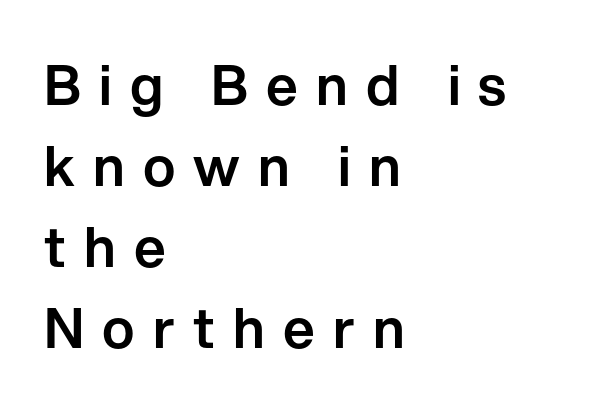
Q: Is the text italic (slanted)? A: No, it is upright.
Q: Is the typeface a serif or a sans-serif typeface? A: Sans-serif.
Q: Is the text underlined? A: No.
Q: How is the paragraph aligned? A: Left-aligned.
Q: Is the spacing between letters normal or unusually wide? A: Unusually wide.
Q: Is the spacing between lines tight, normal or loose? A: Normal.
Q: Width (condensed, normal, or wide)? A: Normal.
Q: Stroke contrast? A: Low.
Q: x-height? A: Medium.
Q: Monospaced? A: No.
